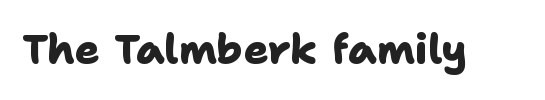
The gaps between neighbouring characters are ordinary and unremarkable. The zone under the glyphs is completely vacant. Examine the stroke ends and you'll find no serifs. This is heavy type, rendered in bold. Character widths vary here, with narrow letters taking less room than wide ones.
